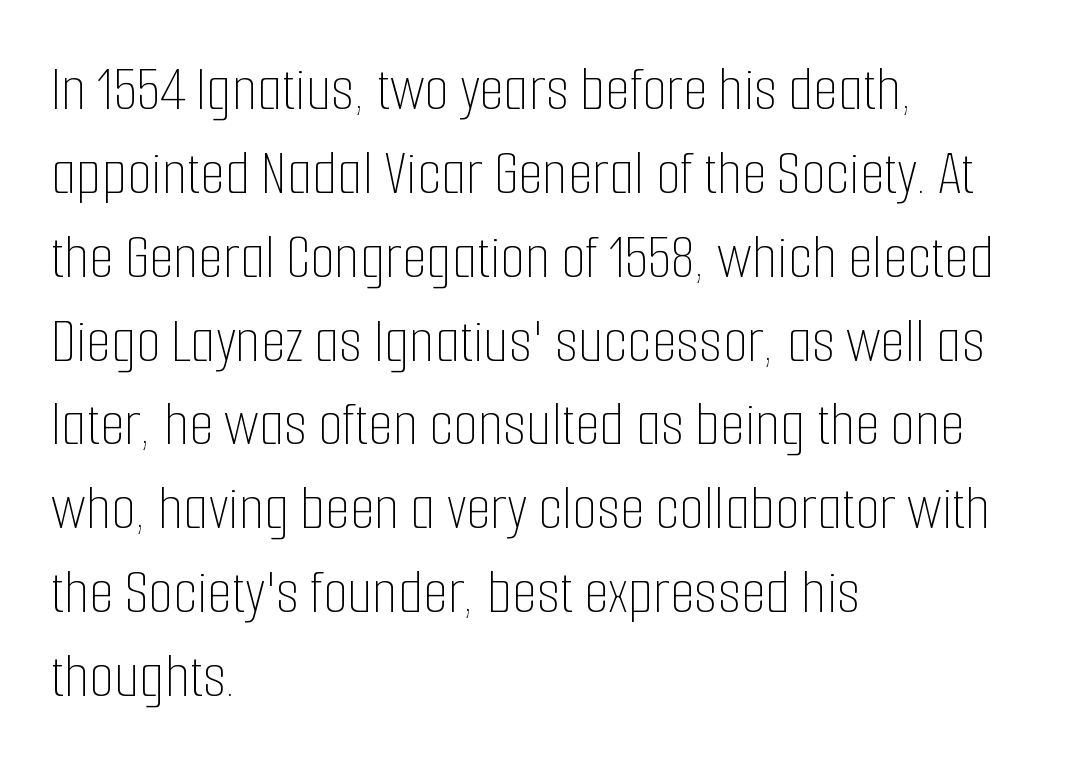
{"italic": "no", "bold": "no", "weight": "thin", "width": "condensed", "stroke_contrast": "low", "x_height": "medium", "monospaced": "no", "underline": "no", "align": "left", "line_spacing": "normal", "line_spacing_ratio": 1.31, "letter_spacing": "normal", "letter_spacing_em": 0.0, "glyph_px": 64}
